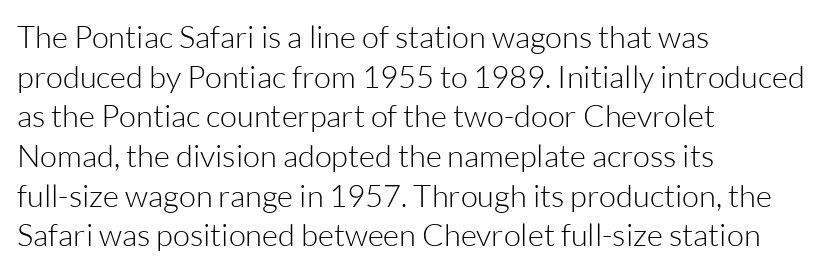
{"serif": "no", "italic": "no", "bold": "no", "weight": "light", "width": "normal", "stroke_contrast": "low", "x_height": "medium", "monospaced": "no", "underline": "no", "align": "left", "line_spacing": "normal", "line_spacing_ratio": 1.28, "letter_spacing": "normal", "letter_spacing_em": 0.0, "glyph_px": 31}
